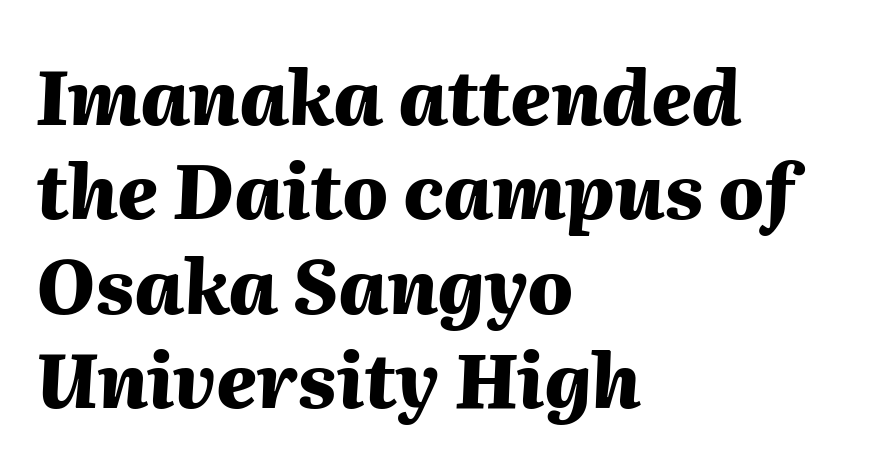
The string is rendered with underlining switched off. This sample keeps an unexceptional amount of space between lines. The rag falls on the right side of this text block. Does the lettering tilt? It does — this is italic.
